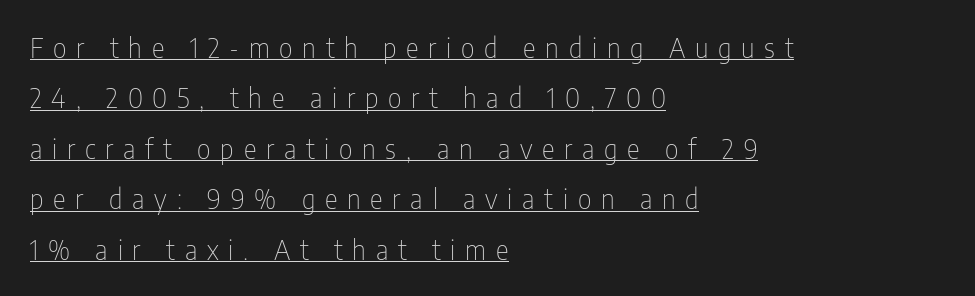
Q: Is the text bold? A: No.
Q: Is the text italic (slanted)? A: No, it is upright.
Q: Is the text underlined? A: Yes.
Q: How is the paragraph aligned? A: Left-aligned.
Q: Is the spacing between letters normal or unusually wide? A: Unusually wide.
